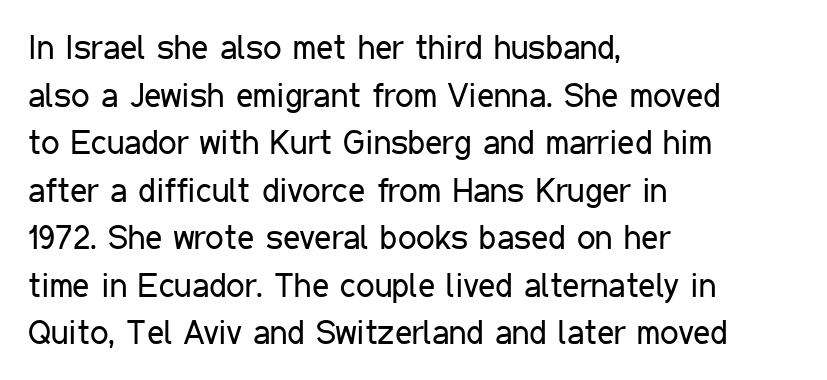
The image shows 33 px regular-weight, condensed sans-serif type, upright; set left-aligned, normal line spacing (1.44x), normal letter spacing, not underlined; low stroke contrast and a medium x-height.
